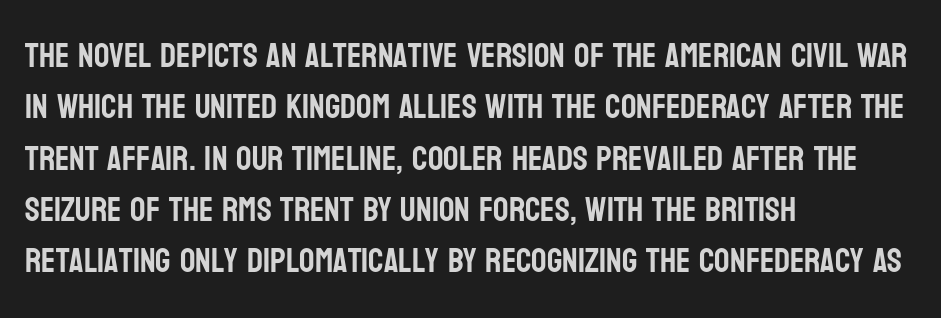
{"serif": "no", "italic": "no", "width": "condensed", "stroke_contrast": "low", "x_height": "large", "monospaced": "no", "underline": "no", "align": "left", "line_spacing": "normal", "line_spacing_ratio": 1.51, "letter_spacing": "normal", "letter_spacing_em": 0.0, "glyph_px": 34}
